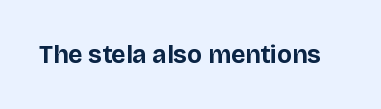
Q: Is the text bold? A: Yes.
Q: Is the text italic (slanted)? A: No, it is upright.
Q: Is the text underlined? A: No.
Q: Is the spacing between letters normal or unusually wide? A: Normal.
